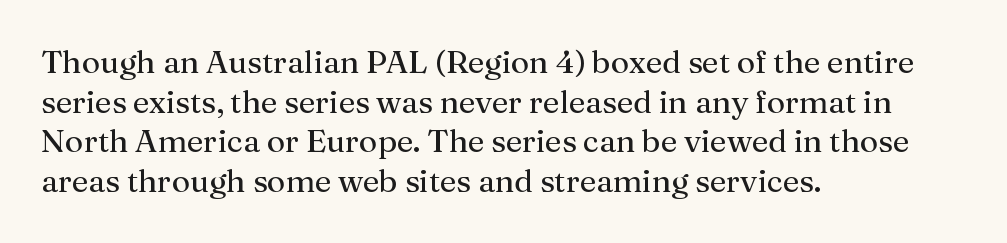
Q: Is the text bold? A: No.
Q: Is the text italic (slanted)? A: No, it is upright.
Q: Is the typeface a serif or a sans-serif typeface? A: Serif.
Q: Is the text underlined? A: No.
Q: How is the paragraph aligned? A: Left-aligned.
Q: Is the spacing between letters normal or unusually wide? A: Normal.
Q: Width (condensed, normal, or wide)? A: Normal.
Q: Stroke contrast? A: Medium.
Q: x-height? A: Medium.
Q: Monospaced? A: No.
